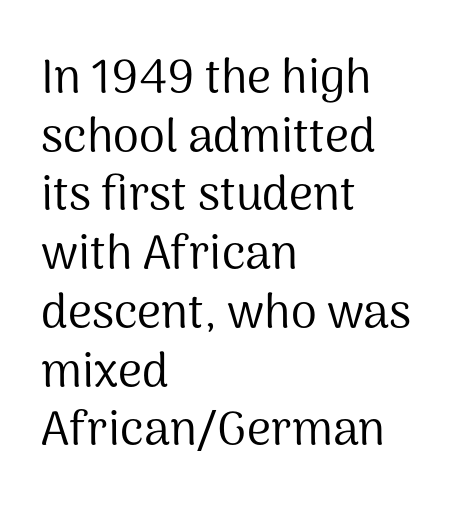
A typesetter would call this proportional, since set widths differ per character. Check where the strokes stop: nothing finishes them off — pure sans. Rule under the text: the space is simply empty. The lines in this sample share a left origin and differ only in where they stop.
